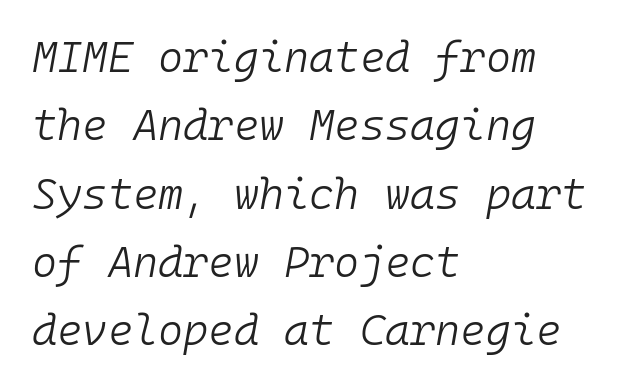
Q: Is the text bold? A: No.
Q: Is the text italic (slanted)? A: Yes, it leans right by about 10 degrees.
Q: Is the text underlined? A: No.
Q: How is the paragraph aligned? A: Left-aligned.
Q: Is the spacing between letters normal or unusually wide? A: Normal.
Q: Is the spacing between lines tight, normal or loose? A: Normal.
Q: Width (condensed, normal, or wide)? A: Normal.
Q: Stroke contrast? A: Low.
Q: x-height? A: Medium.
Q: Monospaced? A: Yes.
